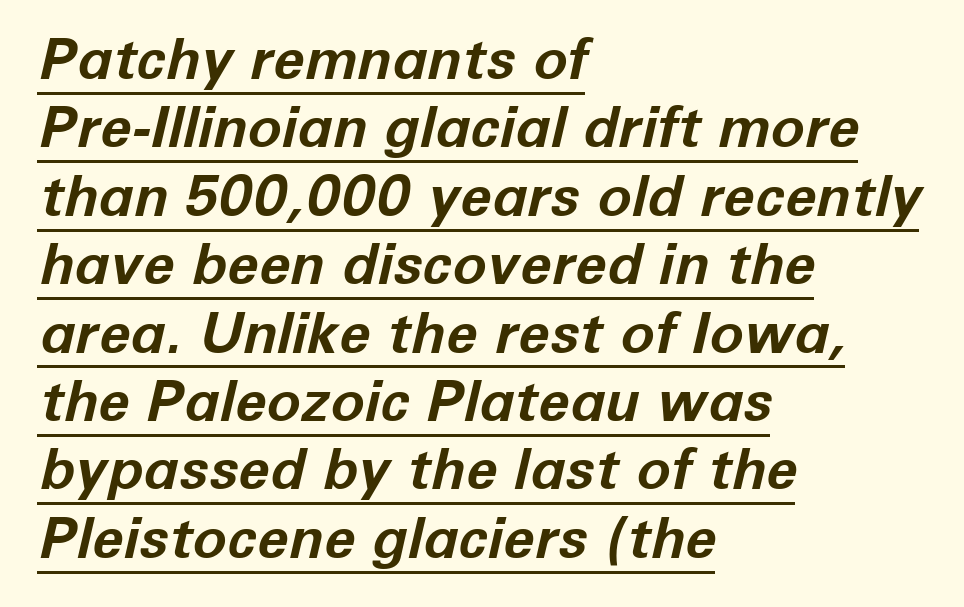
The image shows 57 px bold type, italic (leaning right); set left-aligned, line spacing 1.2x, normal letter spacing, underlined; low stroke contrast and a medium x-height.
